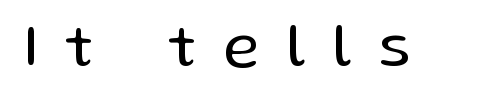
The image shows 63 px regular-weight sans-serif type, upright; set unusually wide letter spacing (+0.43 em), not underlined; low stroke contrast and a medium x-height.
